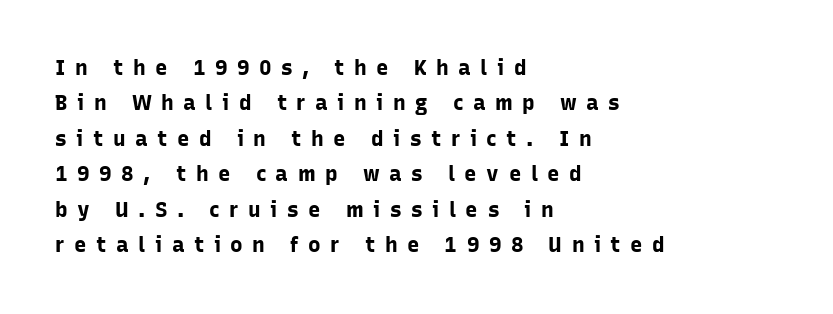
The image shows 21 px bold type, upright; set left-aligned, normal line spacing (1.69x), unusually wide letter spacing (+0.45 em), not underlined.
